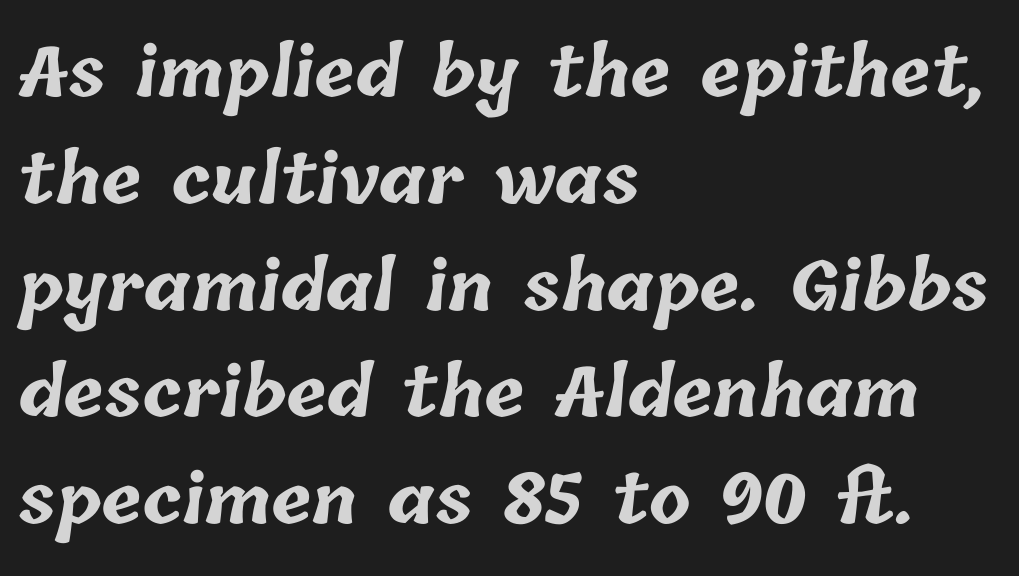
{"bold": "yes", "weight": "bold", "width": "normal", "stroke_contrast": "low", "x_height": "medium", "monospaced": "no", "underline": "no", "align": "left", "line_spacing": "normal", "line_spacing_ratio": 1.57, "letter_spacing": "normal", "letter_spacing_em": 0.0, "glyph_px": 68}
